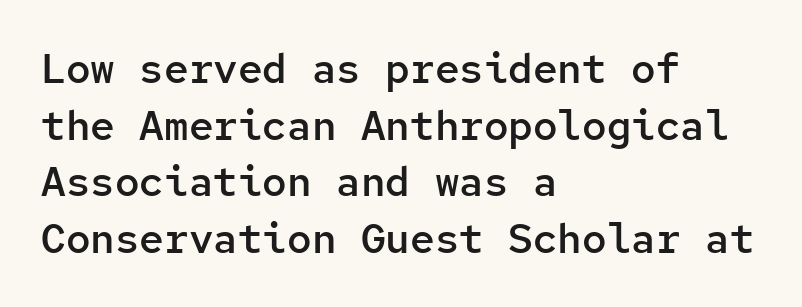
The image shows 41 px semibold sans-serif type, upright, monospaced; set left-aligned, normal line spacing (1.38x), normal letter spacing, not underlined; low stroke contrast and a medium x-height.
